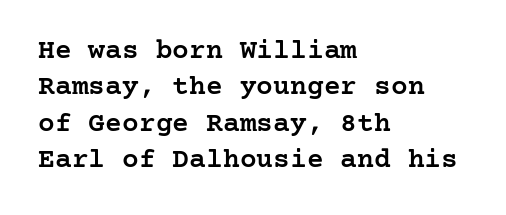
The image shows 28 px semibold serif type, upright; set left-aligned, normal line spacing (1.3x), normal letter spacing, not underlined; low stroke contrast and a medium x-height.
